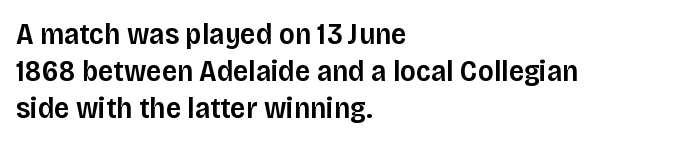
The type sits square on the baseline with zero lean. Underlining? Definitely not there. What stands out about the letter spacing? Nothing — it is the standard amount. Each glyph is drawn with semibold strokes, heavier than normal yet not fully bold. Compared with a centered layout, this one pins lines to the left instead. Do the characters align in a grid? No, the font is proportional.
